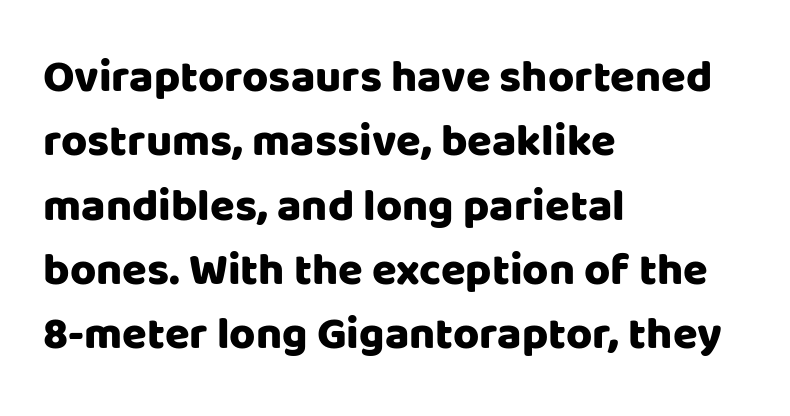
Q: Is the text italic (slanted)? A: No, it is upright.
Q: Is the typeface a serif or a sans-serif typeface? A: Sans-serif.
Q: Is the text underlined? A: No.
Q: How is the paragraph aligned? A: Left-aligned.
Q: Is the spacing between letters normal or unusually wide? A: Normal.
Q: Is the spacing between lines tight, normal or loose? A: Normal.
Q: Width (condensed, normal, or wide)? A: Normal.
Q: Stroke contrast? A: Low.
Q: x-height? A: Large.
Q: Monospaced? A: No.
